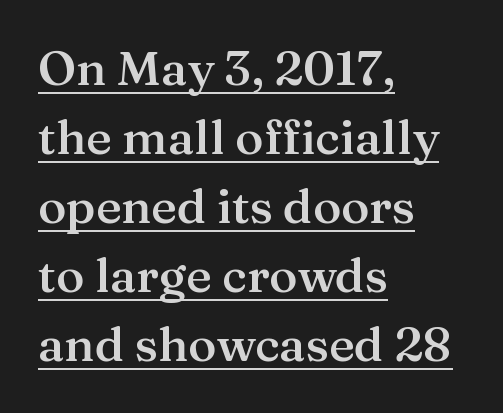
{"serif": "yes", "italic": "no", "bold": "semi", "weight": "semibold", "width": "normal", "stroke_contrast": "medium", "x_height": "medium", "monospaced": "no", "underline": "yes", "align": "left", "line_spacing": "normal", "line_spacing_ratio": 1.44, "letter_spacing": "normal", "letter_spacing_em": 0.0, "glyph_px": 48}
